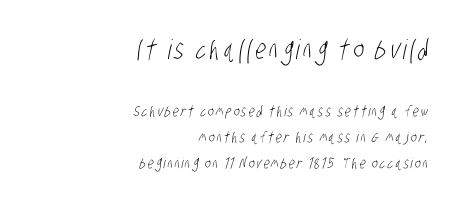
The image shows 27 px text type; set right-aligned, line spacing 1.72x, not underlined; the first (top) block is 1.8x larger.
